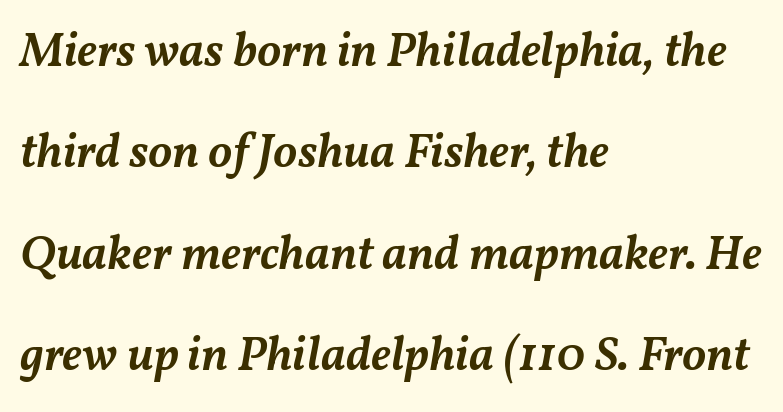
The image shows 48 px semibold type, italic (leaning right); set left-aligned, loose line spacing (2.11x), normal letter spacing, not underlined; medium stroke contrast and a medium x-height.
